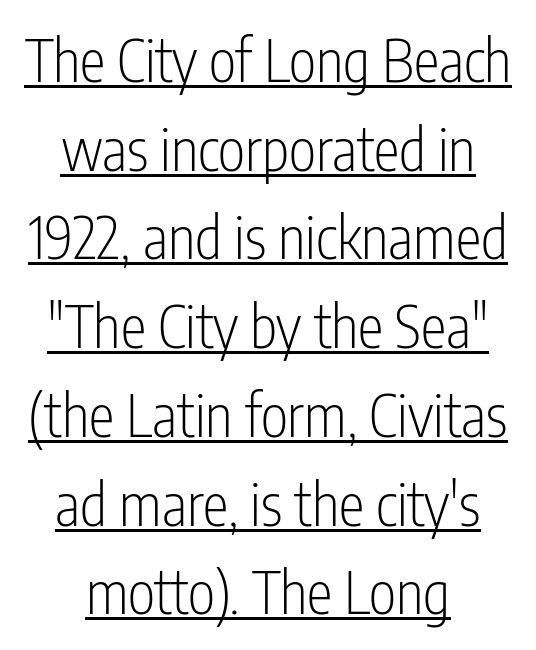
Q: Is the text bold? A: No.
Q: Is the text italic (slanted)? A: No, it is upright.
Q: Is the typeface a serif or a sans-serif typeface? A: Sans-serif.
Q: Is the text underlined? A: Yes.
Q: How is the paragraph aligned? A: Centered.
Q: Is the spacing between letters normal or unusually wide? A: Normal.
Q: Is the spacing between lines tight, normal or loose? A: Normal.
Q: Width (condensed, normal, or wide)? A: Condensed.
Q: Stroke contrast? A: Low.
Q: x-height? A: Medium.
Q: Monospaced? A: No.
